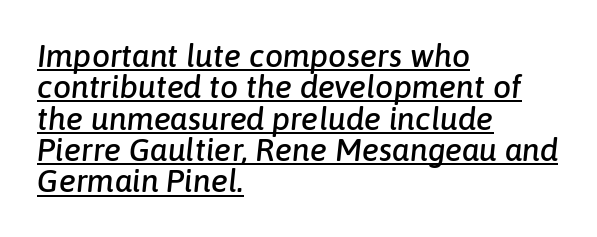
{"italic": "yes", "lean": "right", "slant_degrees": 6, "width": "normal", "stroke_contrast": "low", "x_height": "medium", "monospaced": "no", "underline": "yes", "align": "left", "line_spacing": "tight", "line_spacing_ratio": 0.98, "letter_spacing": "normal", "letter_spacing_em": 0.0, "glyph_px": 32}
